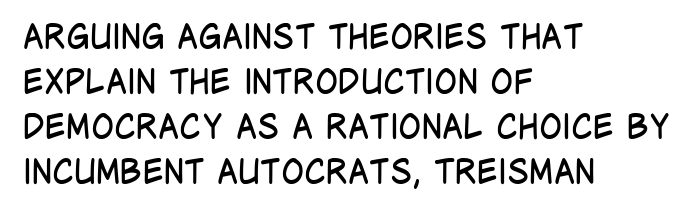
Q: Is the text bold? A: No.
Q: Is the text italic (slanted)? A: No, it is upright.
Q: Is the typeface a serif or a sans-serif typeface? A: Sans-serif.
Q: Is the text underlined? A: No.
Q: How is the paragraph aligned? A: Left-aligned.
Q: Is the spacing between letters normal or unusually wide? A: Normal.
Q: Is the spacing between lines tight, normal or loose? A: Normal.
Q: Width (condensed, normal, or wide)? A: Condensed.
Q: Stroke contrast? A: Low.
Q: x-height? A: Large.
Q: Monospaced? A: No.
